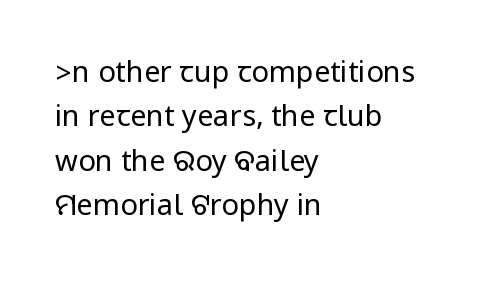
{"serif": "no", "italic": "no", "bold": "no", "weight": "regular", "width": "condensed", "stroke_contrast": "low", "underline": "no", "align": "left", "line_spacing": "normal", "line_spacing_ratio": 1.53, "letter_spacing": "normal", "letter_spacing_em": 0.0, "glyph_px": 29}
